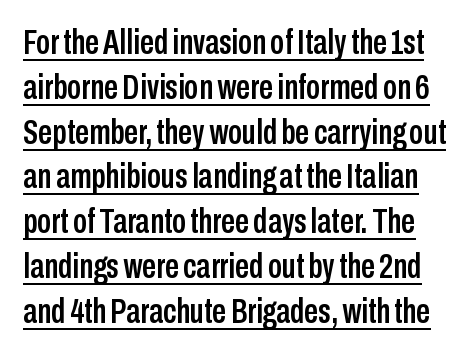
These lines are composed in type without serifs. Underlining? Definitely there. Successive baselines arrive at the customary interval. The rendering uses natural spacing where letterforms have individual widths.
